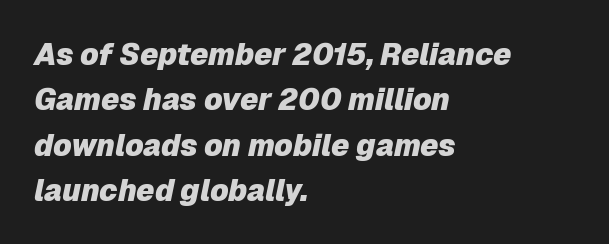
{"italic": "yes", "lean": "right", "slant_degrees": 12, "bold": "yes", "weight": "heavy", "width": "normal", "stroke_contrast": "low", "x_height": "medium", "monospaced": "no", "underline": "no", "align": "left", "line_spacing": "normal", "line_spacing_ratio": 1.51, "letter_spacing": "normal", "letter_spacing_em": 0.0, "glyph_px": 30}
